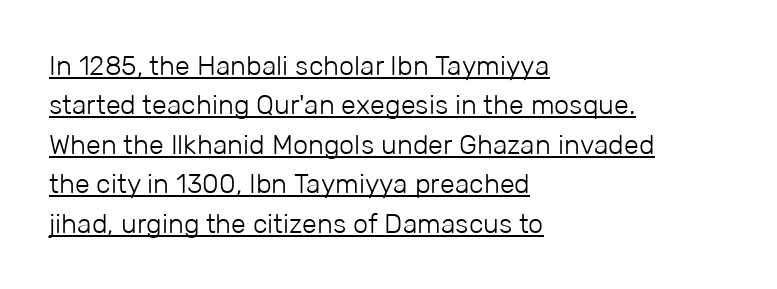
{"italic": "no", "bold": "no", "underline": "yes", "align": "left", "line_spacing": "normal", "line_spacing_ratio": 1.46, "letter_spacing": "normal", "letter_spacing_em": 0.0, "glyph_px": 27}
